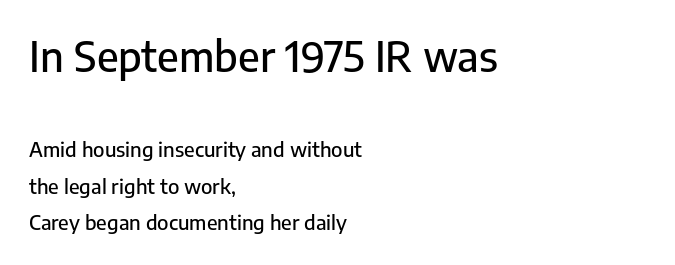
{"serif": "no", "italic": "no", "width": "normal", "stroke_contrast": "low", "x_height": "medium", "monospaced": "no", "underline": "no", "align": "left", "line_spacing_ratio": 1.82, "letter_spacing": "normal", "letter_spacing_em": 0.0, "larger_block": "first", "size_ratio": 2.05, "glyph_px": 41}
